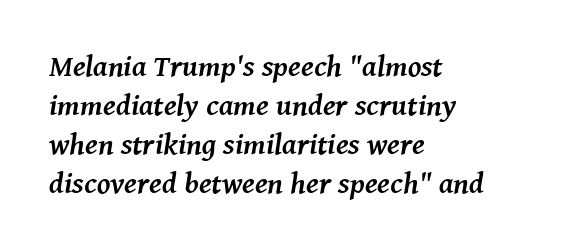
{"serif": "yes", "italic": "yes", "lean": "right", "slant_degrees": 8, "bold": "yes", "weight": "semibold", "width": "normal", "stroke_contrast": "medium", "x_height": "medium", "monospaced": "no", "underline": "no", "align": "left", "line_spacing": "normal", "line_spacing_ratio": 1.3, "letter_spacing": "normal", "letter_spacing_em": 0.0, "glyph_px": 30}
